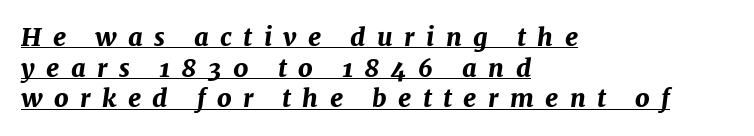
The image shows 25 px bold type, italic (leaning right); set left-aligned, line spacing 1.23x, unusually wide letter spacing (+0.46 em), underlined.
